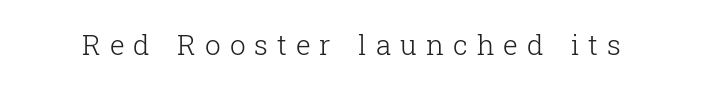
The axis of the letterforms is exactly vertical. Ink coverage per letter is moderate at most. Here the glyphs are tracked loosely, breaking word shapes into spaced letters. Old-style or modern, the face here clearly has serifs. Rule under the text: the space is simply empty. Think of a printed novel: that variable character pitch is what you see here.
